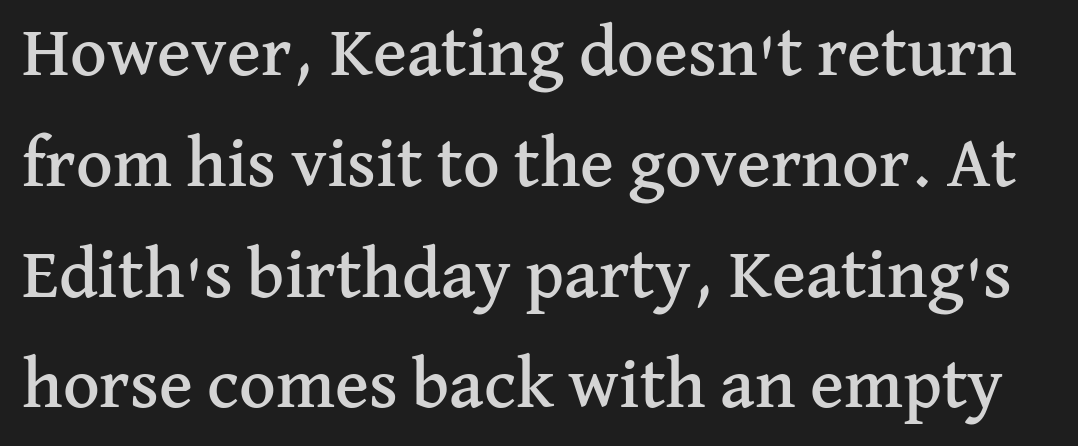
Q: Is the text italic (slanted)? A: No, it is upright.
Q: Is the typeface a serif or a sans-serif typeface? A: Serif.
Q: Is the text underlined? A: No.
Q: Is the spacing between letters normal or unusually wide? A: Normal.
Q: Is the spacing between lines tight, normal or loose? A: Normal.
Q: Width (condensed, normal, or wide)? A: Normal.
Q: Stroke contrast? A: Medium.
Q: x-height? A: Medium.
Q: Monospaced? A: No.
